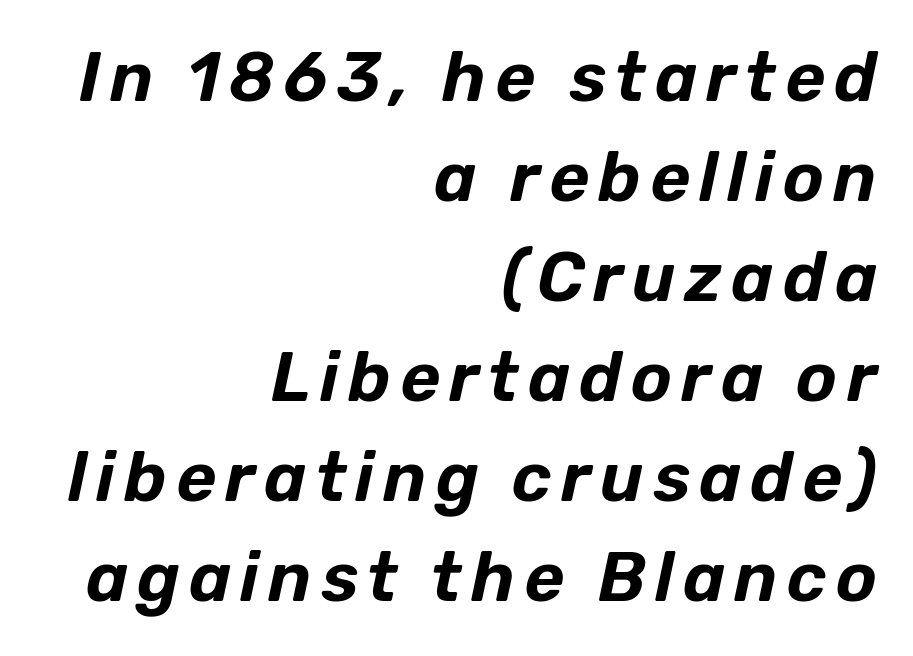
Q: Is the text italic (slanted)? A: Yes, it leans right by about 12 degrees.
Q: Is the text underlined? A: No.
Q: How is the paragraph aligned? A: Right-aligned.
Q: Is the spacing between lines tight, normal or loose? A: Normal.
Q: Width (condensed, normal, or wide)? A: Normal.
Q: Stroke contrast? A: Low.
Q: x-height? A: Medium.
Q: Monospaced? A: No.
